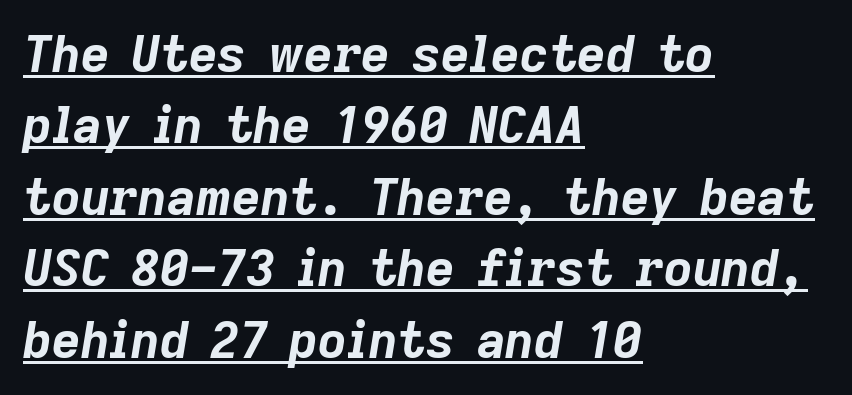
Q: Is the text bold? A: Yes.
Q: Is the text italic (slanted)? A: Yes, it leans right by about 9 degrees.
Q: Is the text underlined? A: Yes.
Q: How is the paragraph aligned? A: Left-aligned.
Q: Is the spacing between letters normal or unusually wide? A: Normal.
Q: Is the spacing between lines tight, normal or loose? A: Normal.
Q: Width (condensed, normal, or wide)? A: Normal.
Q: Stroke contrast? A: Low.
Q: x-height? A: Medium.
Q: Monospaced? A: No.
